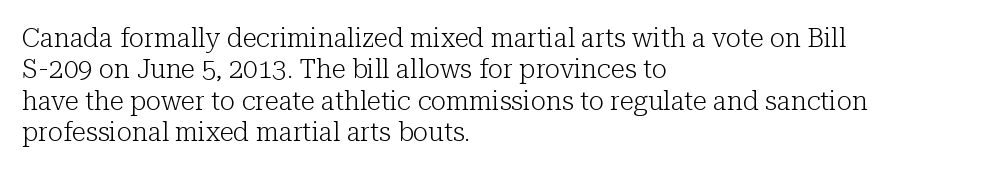
{"italic": "no", "bold": "no", "underline": "no", "align": "left", "line_spacing_ratio": 1.21, "letter_spacing": "normal", "letter_spacing_em": 0.0, "glyph_px": 26}
